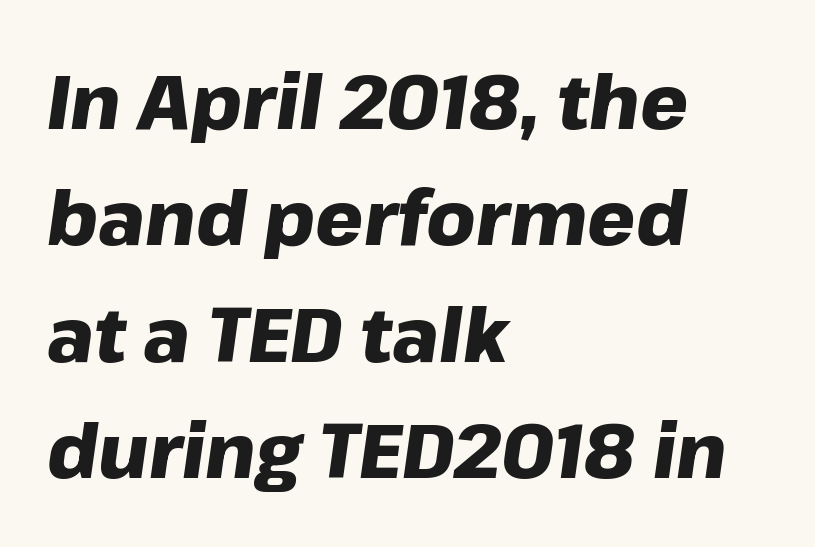
{"italic": "yes", "lean": "right", "slant_degrees": 8, "bold": "yes", "weight": "heavy", "width": "normal", "stroke_contrast": "low", "x_height": "medium", "monospaced": "no", "underline": "no", "align": "left", "line_spacing": "normal", "line_spacing_ratio": 1.53, "letter_spacing": "normal", "letter_spacing_em": 0.0, "glyph_px": 76}
